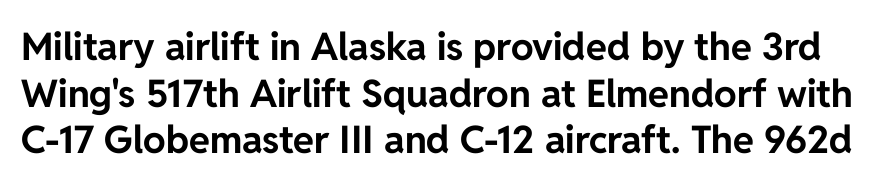
The image shows 38 px bold sans-serif type, upright; set line spacing 1.23x, normal letter spacing, not underlined; low stroke contrast and a medium x-height.
